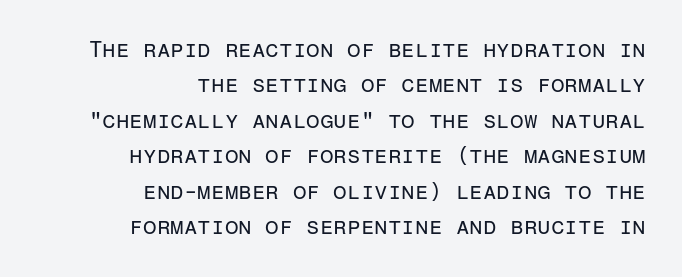
Q: Is the text bold? A: No.
Q: Is the text italic (slanted)? A: No, it is upright.
Q: Is the text underlined? A: No.
Q: How is the paragraph aligned? A: Right-aligned.
Q: Is the spacing between letters normal or unusually wide? A: Normal.
Q: Is the spacing between lines tight, normal or loose? A: Normal.
